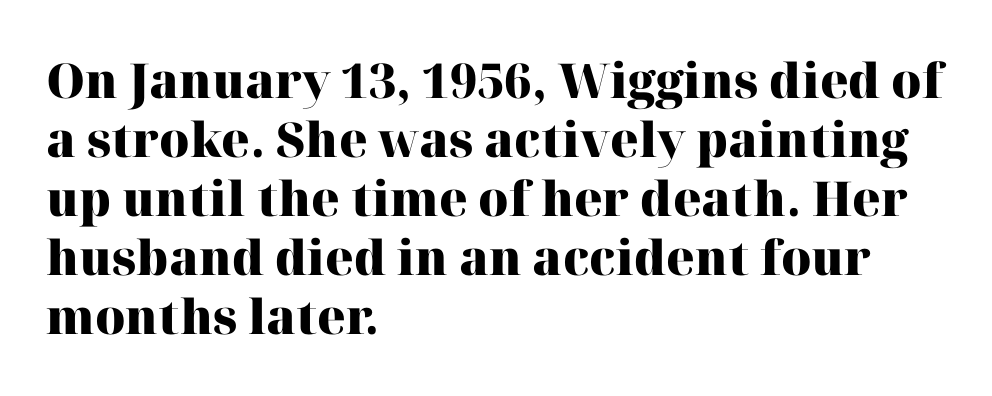
Bold? Absolutely — the strokes are thick and heavy. Glyph-to-glyph distance matches everyday printed text. Notice how the passage keeps a crisp vertical edge on the left only. Any mark beneath the type? The region is blank. These lines are composed in type with serifs.
